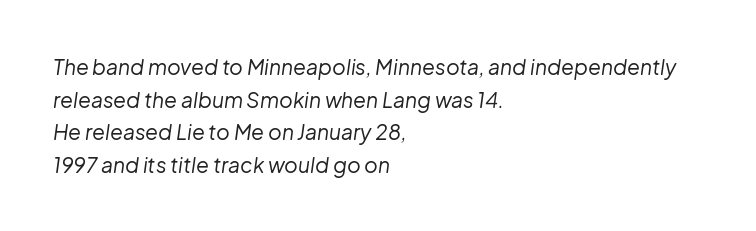
The image shows 21 px text type, italic (leaning right); set left-aligned, normal line spacing (1.55x), normal letter spacing, not underlined.
